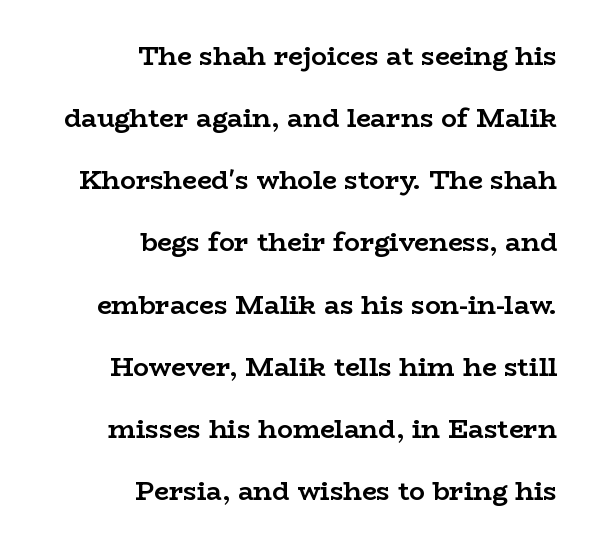
What weight is shown? A full bold with thick strokes. Characters follow at the spacing the type designer built in. Where is the straight margin? On the right. Lines of text with bare space underneath. What's the leading like? Stretched, with rows far apart.
